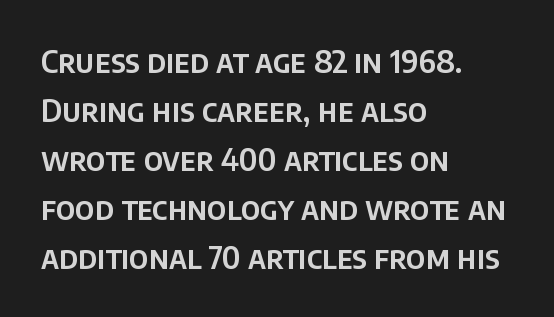
The image shows 31 px sans-serif type, upright; set left-aligned, normal line spacing (1.58x), normal letter spacing, not underlined; low stroke contrast and a large x-height.
